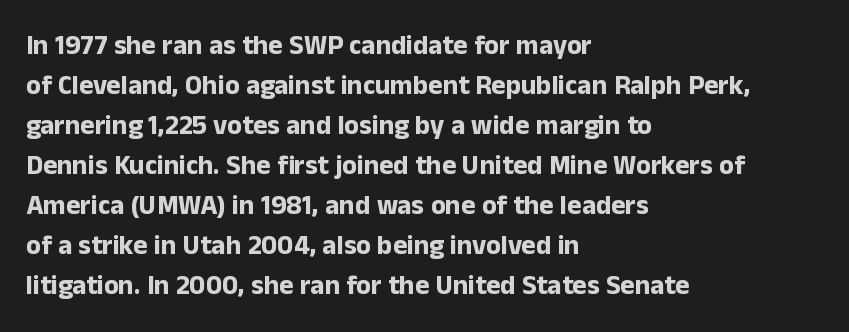
Q: Is the text bold? A: Yes.
Q: Is the text italic (slanted)? A: No, it is upright.
Q: Is the text underlined? A: No.
Q: How is the paragraph aligned? A: Left-aligned.
Q: Is the spacing between letters normal or unusually wide? A: Normal.
Q: Is the spacing between lines tight, normal or loose? A: Normal.
